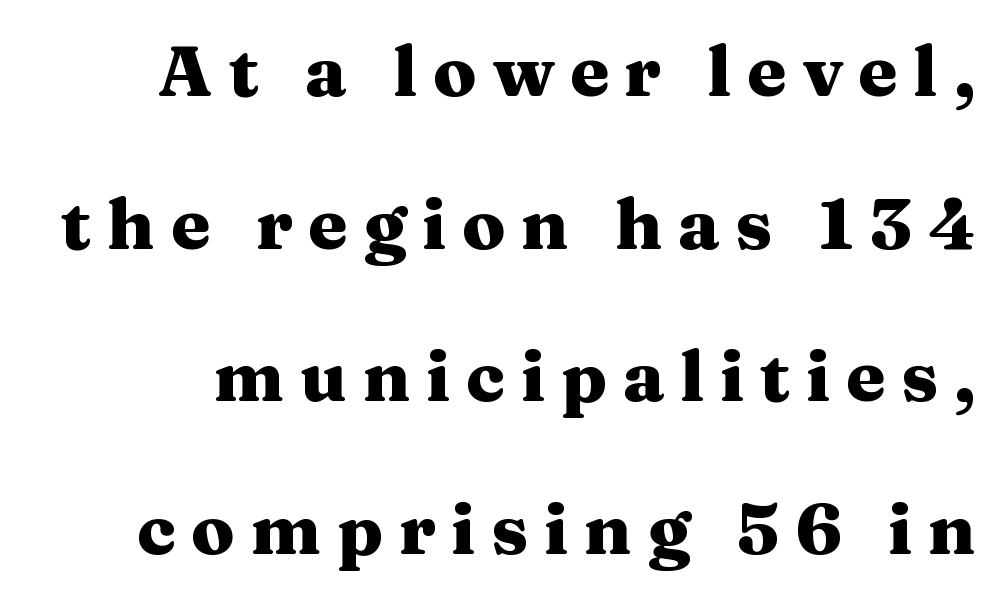
Q: Is the text bold? A: Yes.
Q: Is the text italic (slanted)? A: No, it is upright.
Q: Is the typeface a serif or a sans-serif typeface? A: Serif.
Q: Is the text underlined? A: No.
Q: Is the spacing between letters normal or unusually wide? A: Unusually wide.
Q: Is the spacing between lines tight, normal or loose? A: Loose.
Q: Width (condensed, normal, or wide)? A: Wide.
Q: Stroke contrast? A: Medium.
Q: x-height? A: Medium.
Q: Monospaced? A: No.
